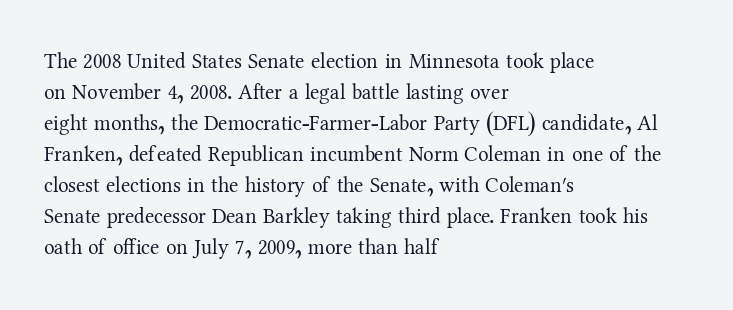
The image shows 21 px text type, upright; set left-aligned, normal line spacing (1.48x), normal letter spacing, not underlined.
